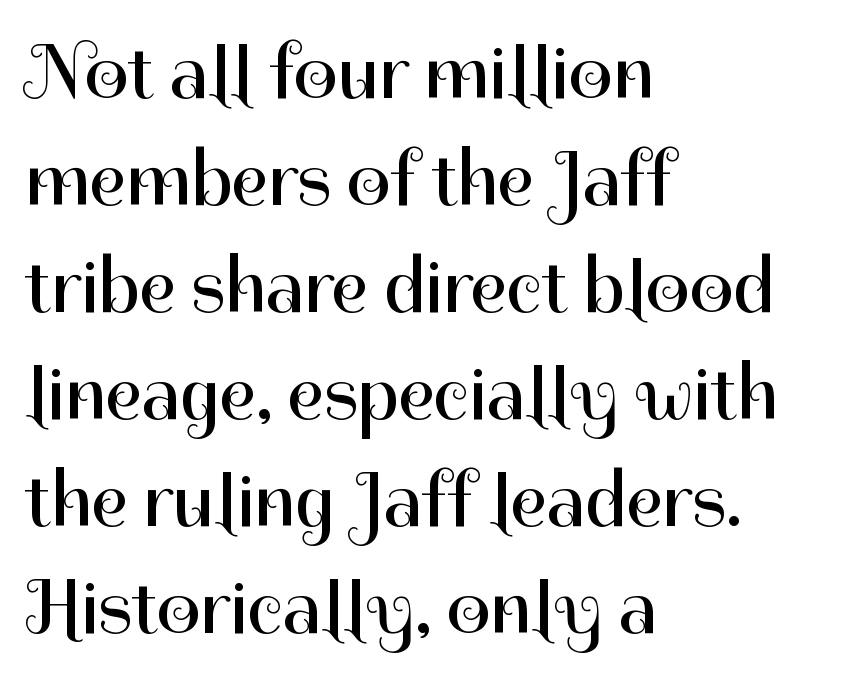
Q: Is the text bold? A: No.
Q: Is the text italic (slanted)? A: No, it is upright.
Q: Is the typeface a serif or a sans-serif typeface? A: Sans-serif.
Q: Is the text underlined? A: No.
Q: How is the paragraph aligned? A: Left-aligned.
Q: Is the spacing between letters normal or unusually wide? A: Normal.
Q: Is the spacing between lines tight, normal or loose? A: Normal.
Q: Width (condensed, normal, or wide)? A: Normal.
Q: Stroke contrast? A: High.
Q: x-height? A: Medium.
Q: Monospaced? A: No.
